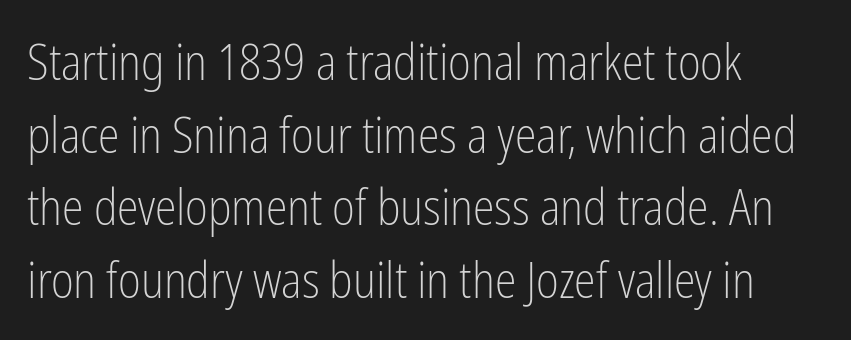
The image shows 49 px light, condensed sans-serif type, upright; set left-aligned, normal line spacing (1.48x), normal letter spacing, not underlined; low stroke contrast and a medium x-height.
